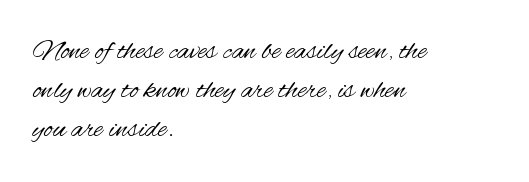
{"serif": "no", "bold": "no", "weight": "regular", "width": "condensed", "stroke_contrast": "medium", "x_height": "small", "monospaced": "no", "underline": "no", "align": "left", "line_spacing": "normal", "line_spacing_ratio": 1.3, "letter_spacing": "normal", "letter_spacing_em": 0.0, "glyph_px": 30}
